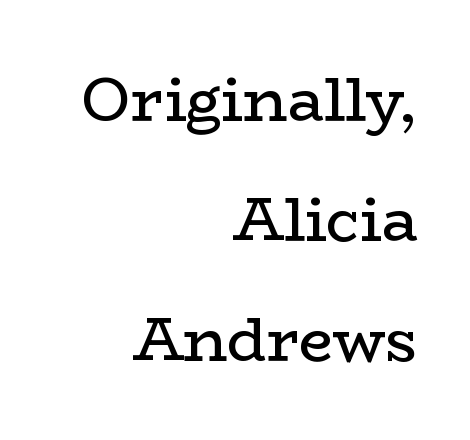
Q: Is the text bold? A: No.
Q: Is the text italic (slanted)? A: No, it is upright.
Q: Is the typeface a serif or a sans-serif typeface? A: Serif.
Q: Is the text underlined? A: No.
Q: How is the paragraph aligned? A: Right-aligned.
Q: Is the spacing between letters normal or unusually wide? A: Normal.
Q: Is the spacing between lines tight, normal or loose? A: Loose.
Q: Width (condensed, normal, or wide)? A: Wide.
Q: Stroke contrast? A: Low.
Q: x-height? A: Medium.
Q: Monospaced? A: No.
